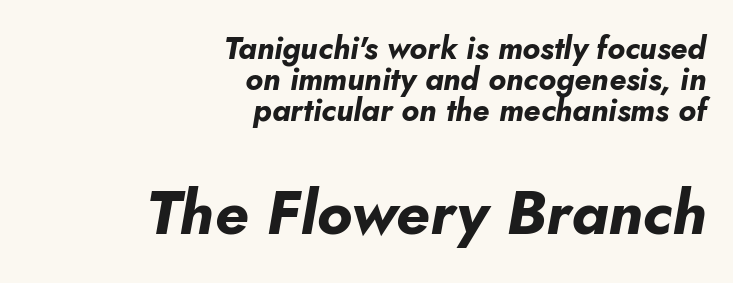
This sample has the flowing, uneven cadence of proportional lettering. Plain, unruled lines of type. Short note: letters normally spaced. The lettering tilts uniformly, giving the passage an italic look.
